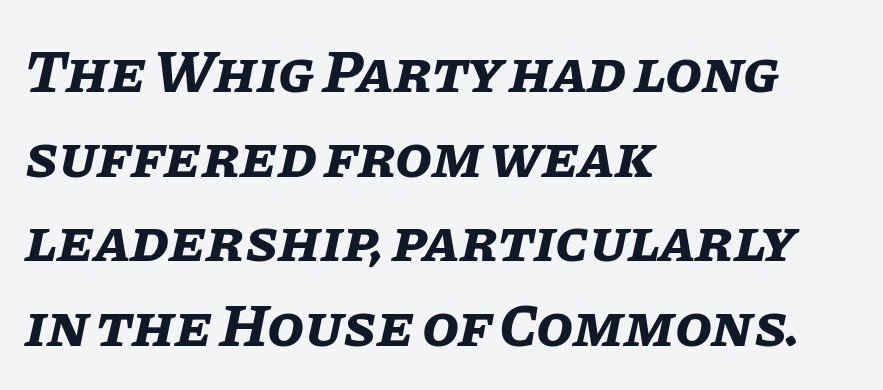
Bare-footed words on every line. Tracking here is standard; glyphs follow each other at the usual distance. Reading down the block, your eye returns to a fixed left position each line. Vertical spacing — default. You could not count columns in this text — the font is proportionally spaced.
